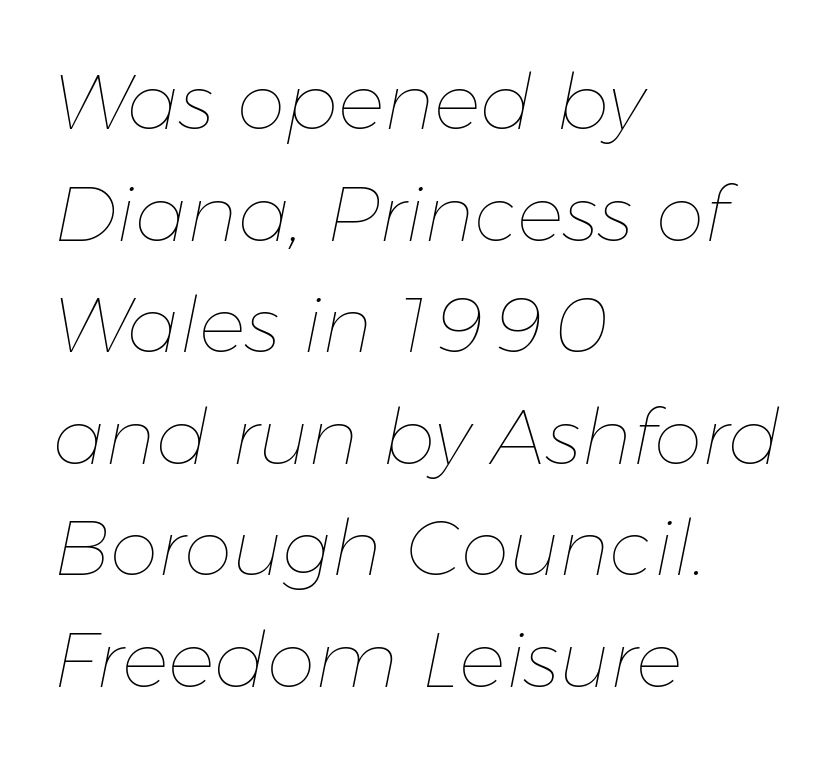
The image shows 78 px thin type, italic (leaning right); set left-aligned, normal line spacing (1.43x), normal letter spacing, not underlined; low stroke contrast and a medium x-height.
